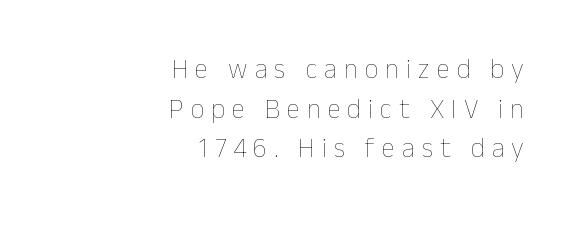
Q: Is the text bold? A: No.
Q: Is the text italic (slanted)? A: No, it is upright.
Q: Is the text underlined? A: No.
Q: How is the paragraph aligned? A: Right-aligned.
Q: Is the spacing between letters normal or unusually wide? A: Unusually wide.
Q: Is the spacing between lines tight, normal or loose? A: Normal.
